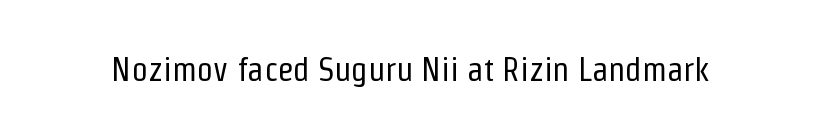
The image shows 33 px regular-weight, condensed sans-serif type, upright; set normal letter spacing, not underlined; low stroke contrast and a medium x-height.
